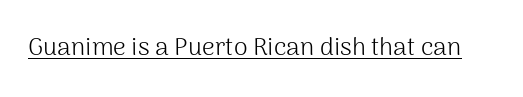
Q: Is the text bold? A: No.
Q: Is the text italic (slanted)? A: No, it is upright.
Q: Is the text underlined? A: Yes.
Q: Is the spacing between letters normal or unusually wide? A: Normal.
